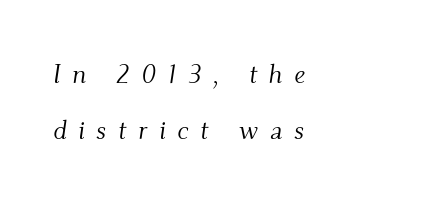
{"italic": "yes", "lean": "right", "slant_degrees": 9, "bold": "no", "underline": "no", "align": "left", "line_spacing": "loose", "line_spacing_ratio": 2.09, "letter_spacing": "wide", "letter_spacing_em": 0.43, "glyph_px": 27}
